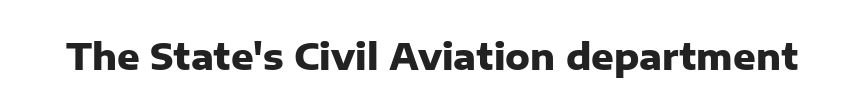
On the weight axis this lands at bold, roughly 700. A typesetter would call this proportional, since set widths differ per character. Spacing between characters is what you'd get straight out of the box. When letters stand straight like this, we call the style roman or upright. The gap between lines stays unmarked.
